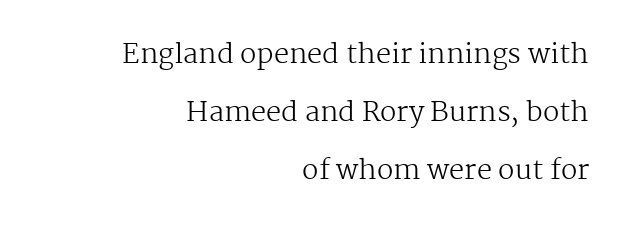
The image shows 27 px text type, upright; set right-aligned, loose line spacing (2.14x), normal letter spacing, not underlined.
